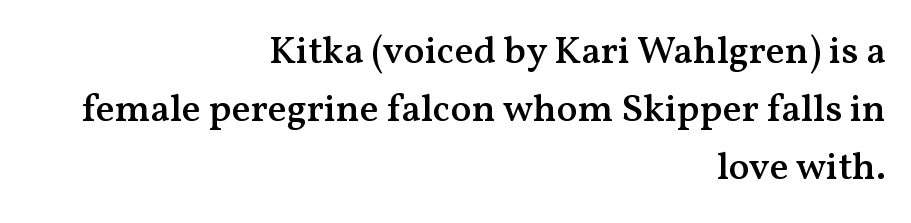
{"serif": "yes", "italic": "no", "bold": "semi", "weight": "semibold", "width": "normal", "stroke_contrast": "medium", "x_height": "medium", "monospaced": "no", "underline": "no", "align": "right", "line_spacing": "normal", "line_spacing_ratio": 1.49, "letter_spacing": "normal", "letter_spacing_em": 0.0, "glyph_px": 39}
